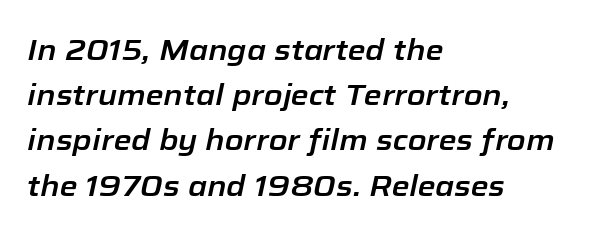
{"italic": "yes", "lean": "right", "slant_degrees": 12, "width": "normal", "stroke_contrast": "low", "x_height": "medium", "monospaced": "no", "underline": "no", "align": "left", "line_spacing": "normal", "line_spacing_ratio": 1.56, "letter_spacing": "normal", "letter_spacing_em": 0.0, "glyph_px": 29}
